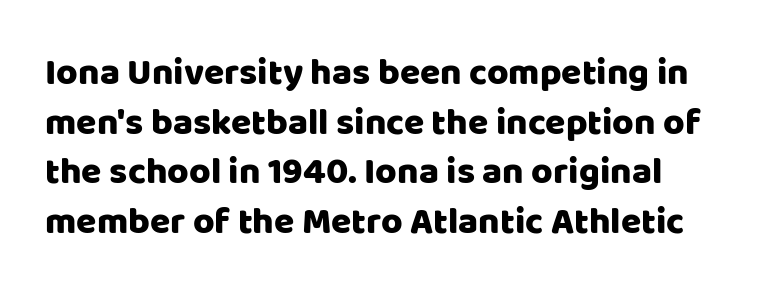
{"serif": "no", "italic": "no", "width": "normal", "stroke_contrast": "low", "x_height": "large", "monospaced": "no", "underline": "no", "line_spacing": "normal", "line_spacing_ratio": 1.34, "letter_spacing": "normal", "letter_spacing_em": 0.0, "glyph_px": 37}
